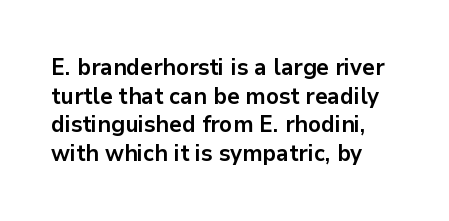
{"italic": "no", "bold": "yes", "underline": "no", "align": "left", "line_spacing_ratio": 1.24, "letter_spacing": "normal", "letter_spacing_em": 0.0, "glyph_px": 23}
